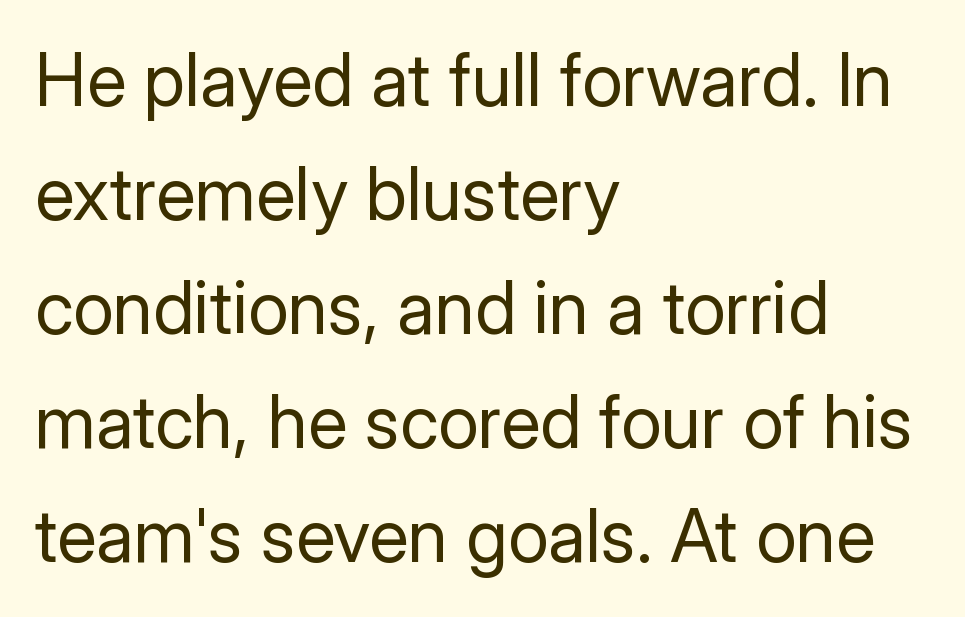
{"serif": "no", "italic": "no", "bold": "no", "weight": "regular", "width": "normal", "stroke_contrast": "low", "x_height": "medium", "monospaced": "no", "underline": "no", "align": "left", "line_spacing": "normal", "line_spacing_ratio": 1.56, "letter_spacing": "normal", "letter_spacing_em": 0.0, "glyph_px": 73}
